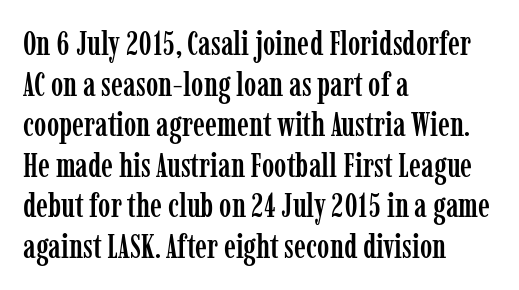
The rag falls on the right side of this text block. The area under the type is left untouched. Serifs: yes, visible at the terminals of the letterforms. Varying glyph widths throughout — classic text-font behaviour. It's the straight-up-and-down kind of type.
